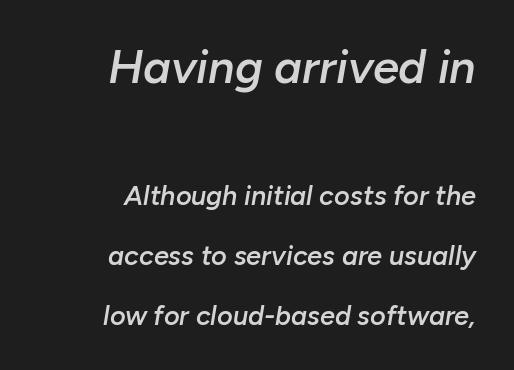
Inter-character spacing is left at the font's built-in metrics. The glyphs have the mass of a demibold cut, below bold. A typesetter would call this leading open, well beyond the default. If you drew a ruler down the right edge, every line would touch it. Observe the lean: these are italic letterforms. Here the first block reads like a headline and the second like body copy.
